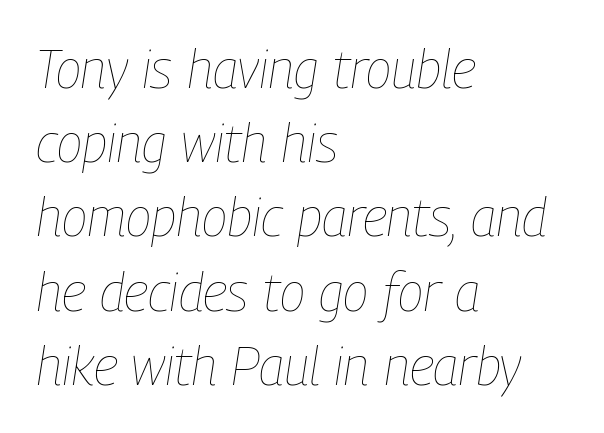
The image shows 53 px thin, condensed type, italic (leaning right); set left-aligned, normal line spacing (1.4x), normal letter spacing, not underlined; low stroke contrast and a medium x-height.
